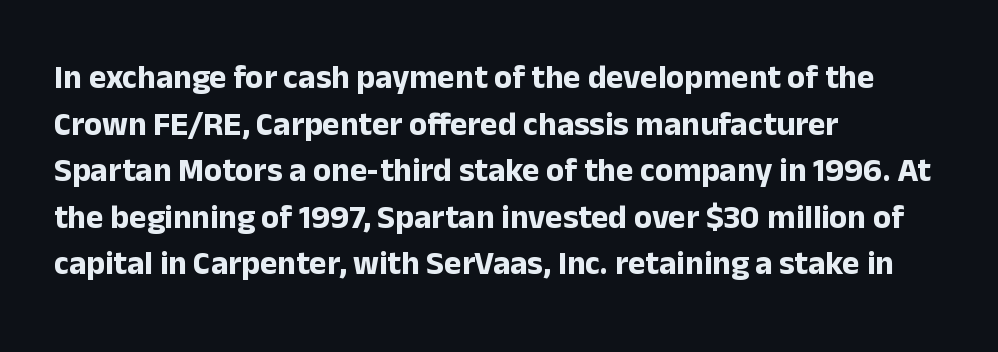
The rendering keeps characters at their native spacing. The passage is arranged the way most books set body copy — flush left. Varying glyph widths throughout — classic text-font behaviour. Typographic density is high because the face is bold.
